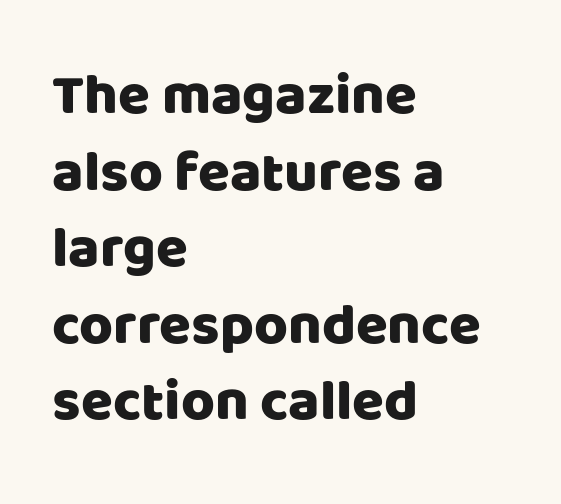
Is there any slant? The stems are plumb. Normally led — the rows are evenly, conventionally spaced. Are there feet on the stems? There aren't — it's a sans. You could call the tracking neutral — neither tight nor loose. This rendering uses left alignment, leaving the right contour irregular.
